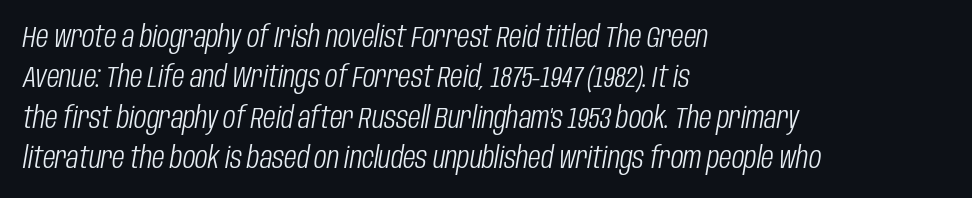
{"italic": "yes", "lean": "right", "slant_degrees": 10, "bold": "no", "weight": "light", "width": "condensed", "stroke_contrast": "low", "x_height": "large", "monospaced": "no", "underline": "no", "align": "left", "line_spacing": "normal", "line_spacing_ratio": 1.39, "letter_spacing": "normal", "letter_spacing_em": 0.0, "glyph_px": 29}
